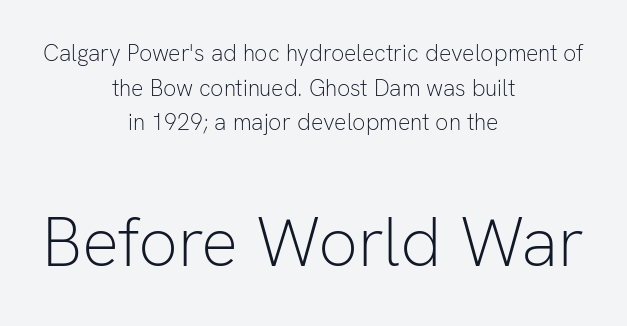
No chunkiness to these letters — they're not bold. The lettering stays uniformly vertical, giving the passage a roman look. The specimen omits any rule beneath the text block's lines. The vertical gap from one line to the next is medium. Here the second block reads like a headline and the first like body copy.
